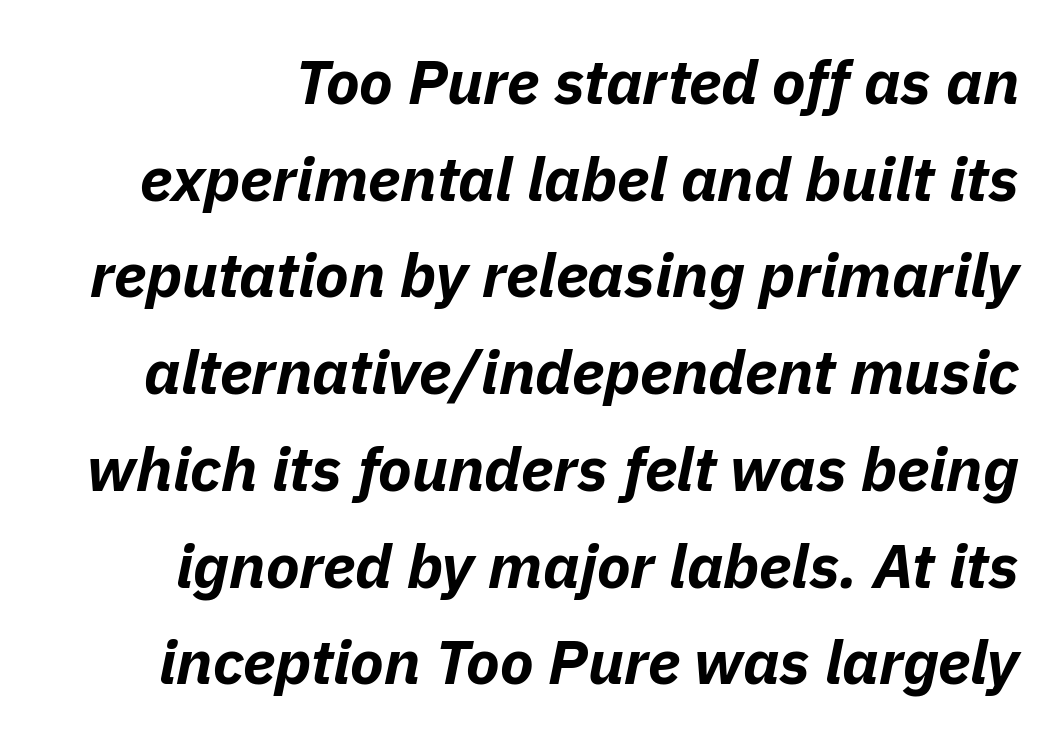
The axis of the letterforms is tilted away from vertical. Set as a true bold cut, around the 700 mark. Bare-footed words on every line. Each word holds together tightly as a unit, with standard inter-letter gaps. These lines are rendered in a variable-pitch font.
